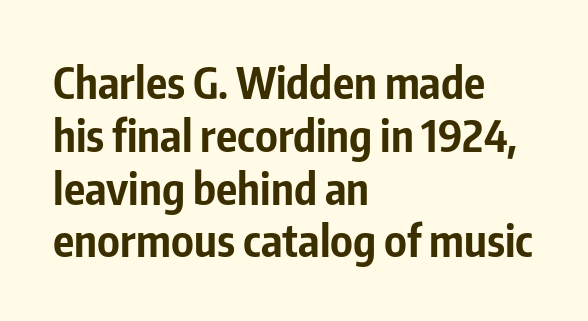
Q: Is the text bold? A: Yes.
Q: Is the text italic (slanted)? A: No, it is upright.
Q: Is the typeface a serif or a sans-serif typeface? A: Sans-serif.
Q: Is the text underlined? A: No.
Q: How is the paragraph aligned? A: Left-aligned.
Q: Is the spacing between letters normal or unusually wide? A: Normal.
Q: Width (condensed, normal, or wide)? A: Condensed.
Q: Stroke contrast? A: Low.
Q: x-height? A: Medium.
Q: Monospaced? A: No.
